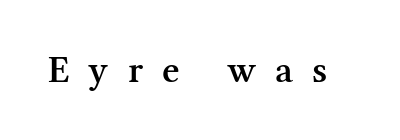
Q: Is the text bold? A: Semi-bold.
Q: Is the text italic (slanted)? A: No, it is upright.
Q: Is the typeface a serif or a sans-serif typeface? A: Serif.
Q: Is the text underlined? A: No.
Q: Is the spacing between letters normal or unusually wide? A: Unusually wide.
Q: Width (condensed, normal, or wide)? A: Normal.
Q: Stroke contrast? A: Medium.
Q: x-height? A: Medium.
Q: Monospaced? A: No.
